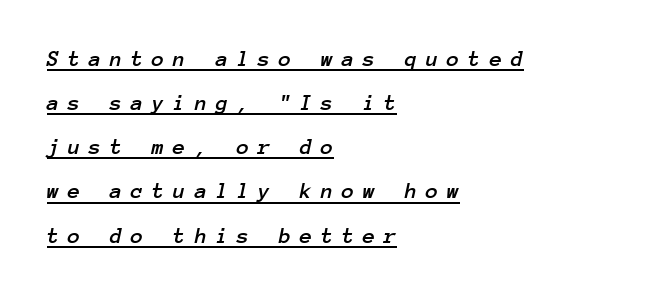
{"italic": "yes", "lean": "right", "slant_degrees": 12, "underline": "yes", "align": "left", "line_spacing": "loose", "line_spacing_ratio": 1.92, "letter_spacing": "wide", "letter_spacing_em": 0.37, "glyph_px": 23}
